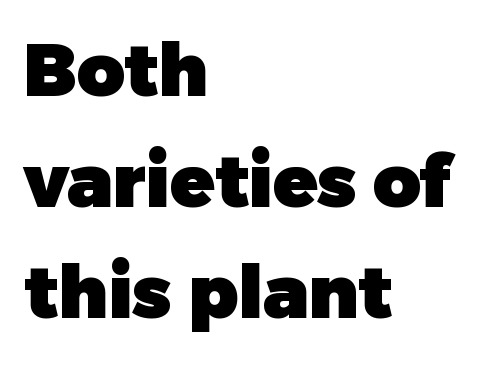
Q: Is the text bold? A: Yes.
Q: Is the text italic (slanted)? A: No, it is upright.
Q: Is the typeface a serif or a sans-serif typeface? A: Sans-serif.
Q: Is the text underlined? A: No.
Q: How is the paragraph aligned? A: Left-aligned.
Q: Is the spacing between letters normal or unusually wide? A: Normal.
Q: Is the spacing between lines tight, normal or loose? A: Normal.
Q: Width (condensed, normal, or wide)? A: Normal.
Q: Stroke contrast? A: Low.
Q: x-height? A: Medium.
Q: Monospaced? A: No.
